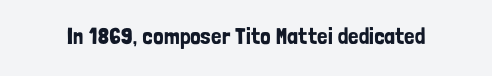
{"italic": "no", "underline": "no", "letter_spacing": "normal", "letter_spacing_em": 0.0, "glyph_px": 23}
